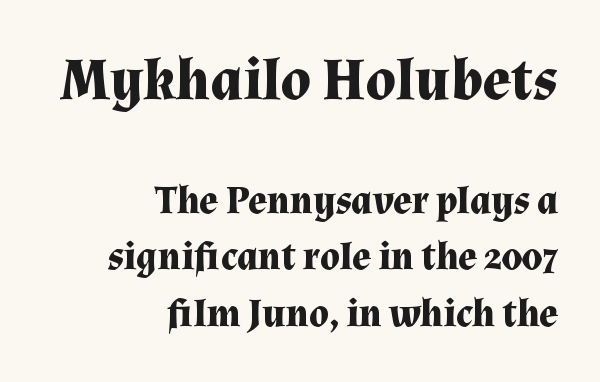
Right-aligned paragraph, ragged on the left. Do the letters lean? They stand straight. Plain, unruled lines of type. Varying glyph widths throughout — classic text-font behaviour.
